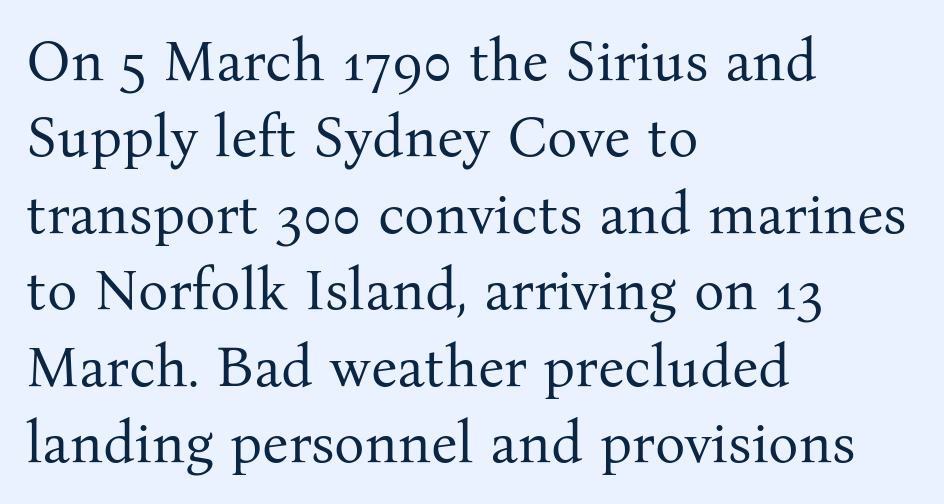
The image shows 57 px regular-weight serif type, upright; set left-aligned, normal line spacing (1.34x), normal letter spacing, not underlined; medium stroke contrast and a medium x-height.
